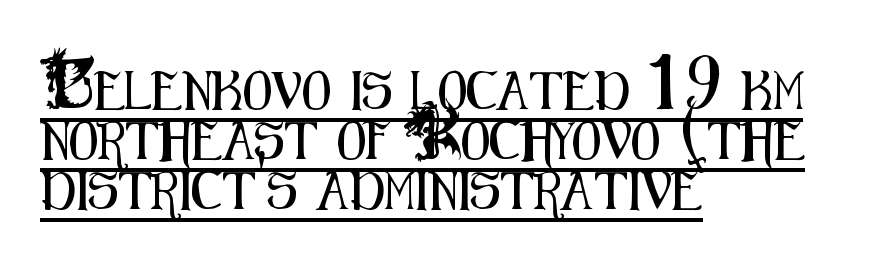
The image shows 38 px condensed sans-serif type, upright; set left-aligned, normal line spacing (1.31x), normal letter spacing, underlined; medium stroke contrast and a small x-height.
